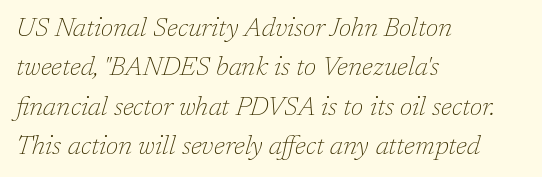
The image shows 26 px text type, italic (leaning right); set left-aligned, normal line spacing (1.51x), normal letter spacing, not underlined.
